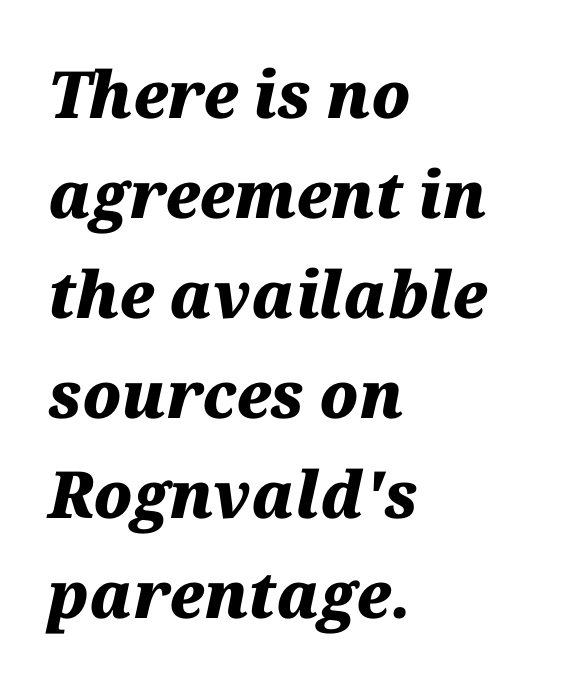
One glance says typical: line gaps are just what's usual. Looks like regular typesetting: each glyph gets only the width it needs. No word sits above an underline. You can tell it's italic because the verticals aren't actually vertical. A dark, heavy texture on the line: the type is bold.
